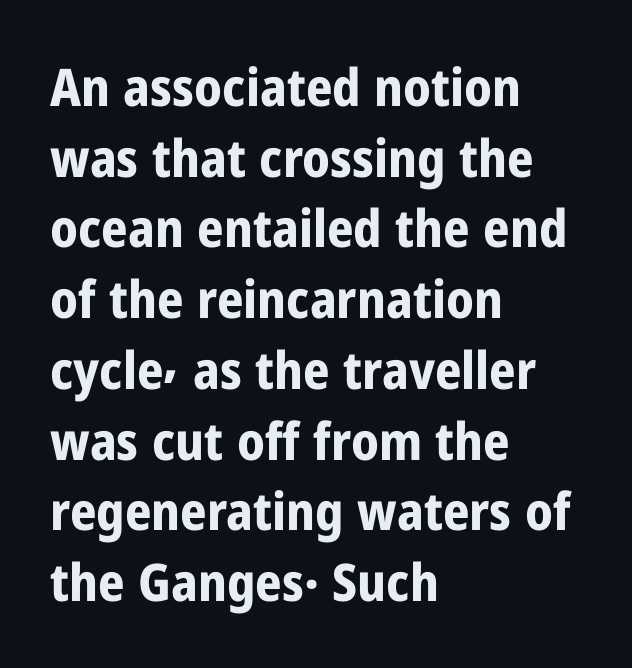
The image shows 52 px bold, condensed sans-serif type, upright; set left-aligned, normal line spacing (1.36x), normal letter spacing, not underlined; low stroke contrast and a medium x-height.
